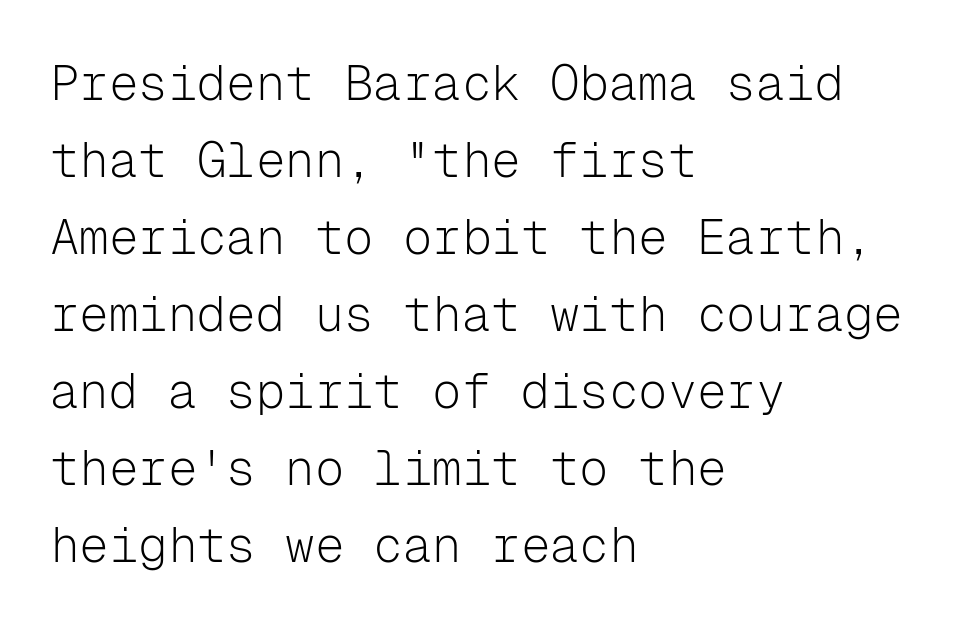
A typesetter would call this zero additional tracking. Caption: face not bold, strokes unweighted. Unlike a traditional serif, this face leaves its strokes unadorned. Check under the words: just untouched page. The face used here is monospaced, like something from a code editor.
